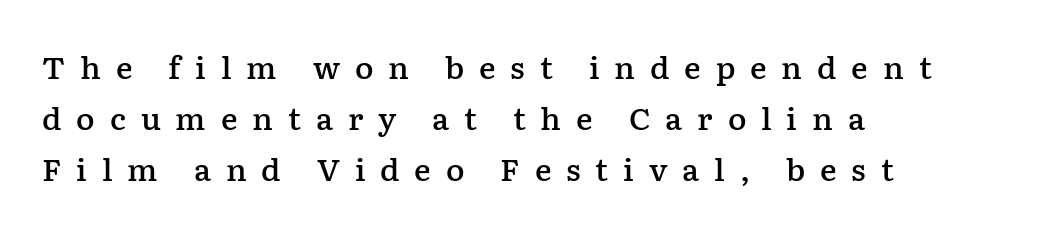
The image shows 31 px semibold serif type, upright; set left-aligned, normal line spacing (1.65x), unusually wide letter spacing (+0.48 em), not underlined; low stroke contrast and a medium x-height.
